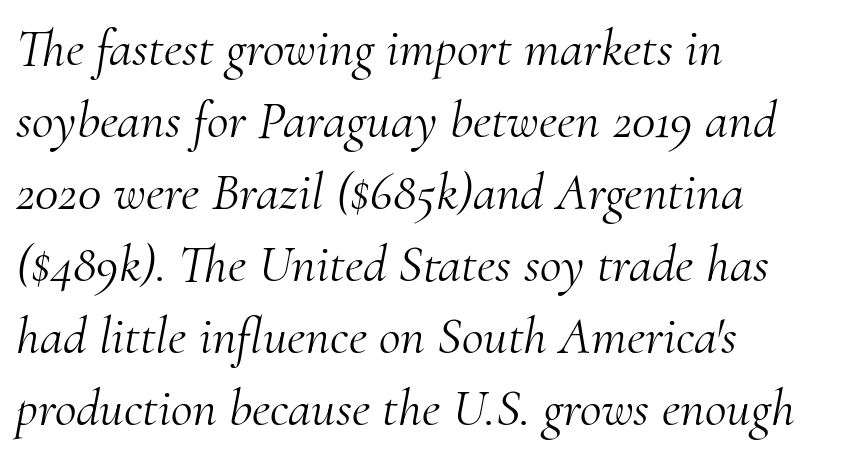
{"serif": "yes", "italic": "yes", "lean": "right", "slant_degrees": 10, "bold": "no", "weight": "light", "width": "normal", "stroke_contrast": "medium", "x_height": "small", "monospaced": "no", "underline": "no", "align": "left", "line_spacing": "normal", "line_spacing_ratio": 1.36, "letter_spacing": "normal", "letter_spacing_em": 0.0, "glyph_px": 53}
